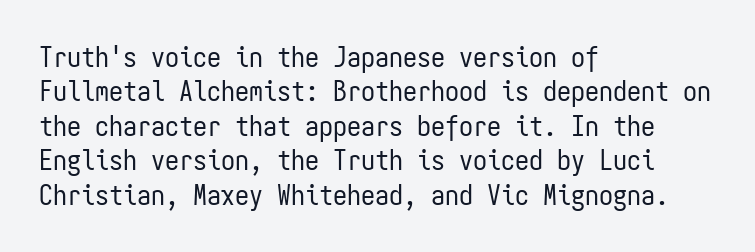
The image shows 28 px regular-weight, condensed sans-serif type, upright, monospaced; set left-aligned, line spacing 1.23x, normal letter spacing, not underlined; low stroke contrast and a medium x-height.
